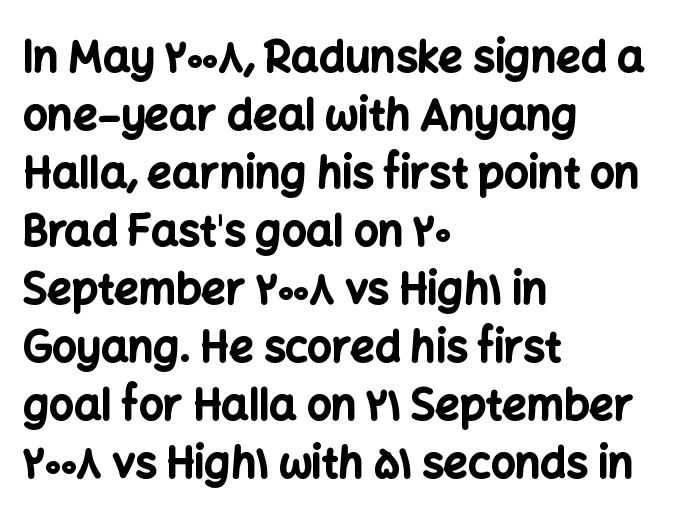
The image shows 43 px bold sans-serif type, upright; set left-aligned, normal line spacing (1.35x), normal letter spacing, not underlined; low stroke contrast and a medium x-height.
